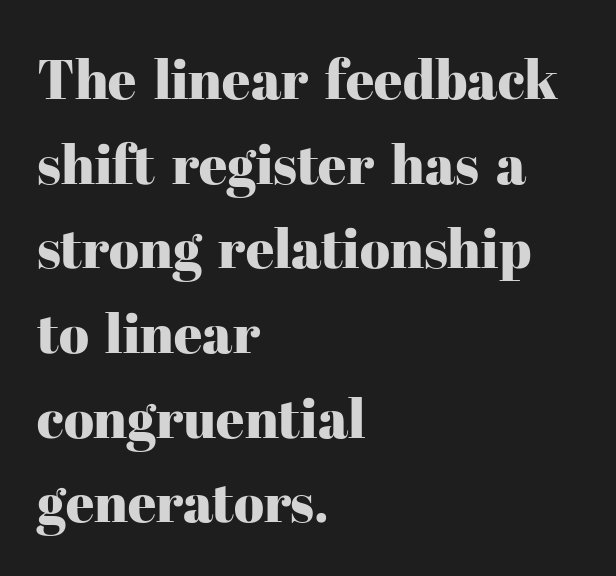
The image shows 55 px serif type, upright; set left-aligned, normal line spacing (1.54x), normal letter spacing, not underlined; high stroke contrast and a medium x-height.
